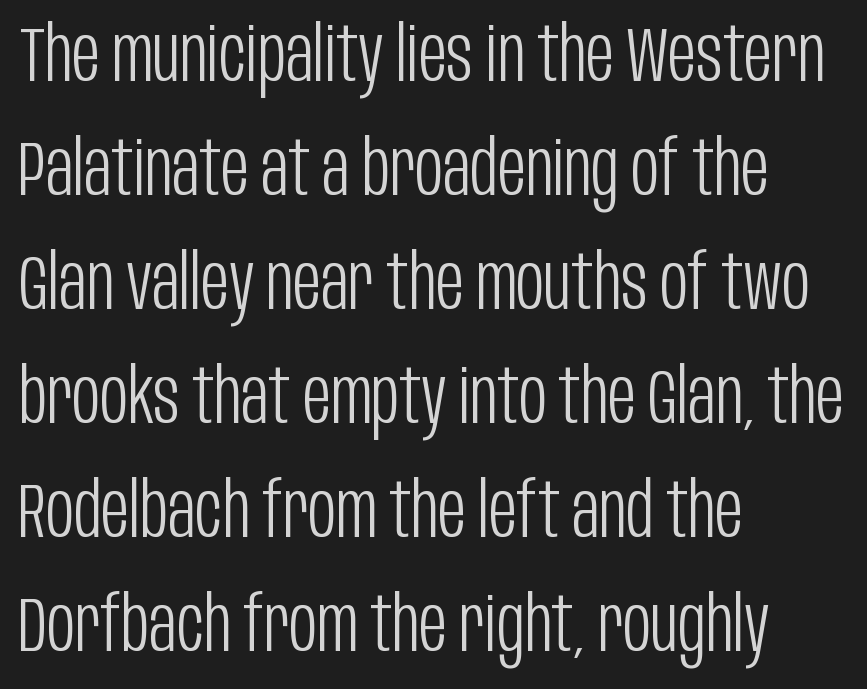
{"serif": "no", "italic": "no", "bold": "no", "weight": "light", "width": "condensed", "stroke_contrast": "low", "x_height": "large", "monospaced": "no", "underline": "no", "align": "left", "line_spacing": "normal", "line_spacing_ratio": 1.48, "letter_spacing": "normal", "letter_spacing_em": 0.0, "glyph_px": 77}
